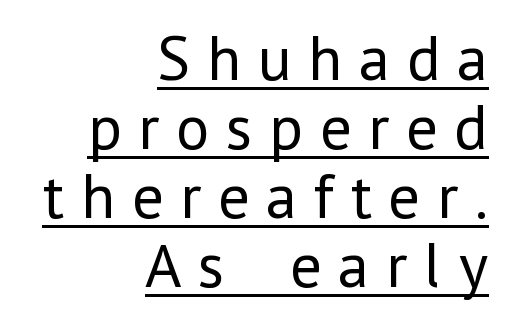
{"serif": "no", "italic": "no", "bold": "no", "weight": "regular", "width": "normal", "stroke_contrast": "low", "x_height": "medium", "monospaced": "no", "underline": "yes", "align": "right", "line_spacing": "tight", "line_spacing_ratio": 1.08, "letter_spacing": "wide", "letter_spacing_em": 0.26, "glyph_px": 64}
